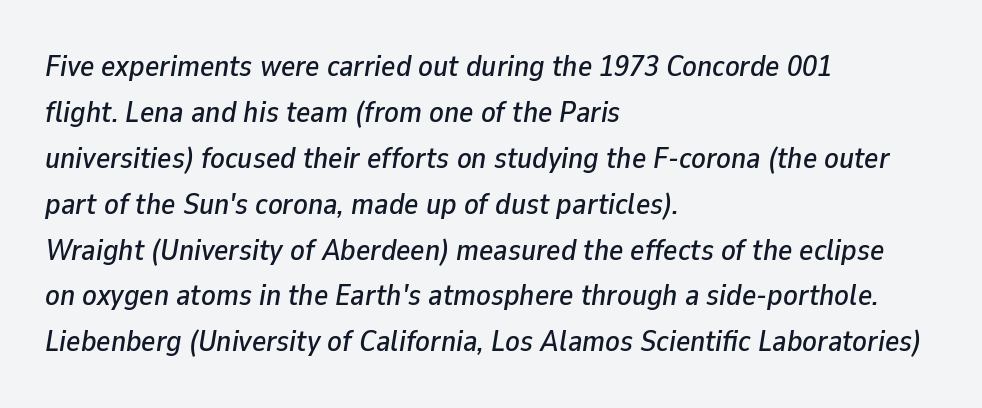
{"italic": "yes", "lean": "right", "slant_degrees": 9, "width": "normal", "stroke_contrast": "low", "x_height": "medium", "monospaced": "no", "underline": "no", "align": "left", "line_spacing": "normal", "line_spacing_ratio": 1.53, "letter_spacing": "normal", "letter_spacing_em": 0.0, "glyph_px": 30}
